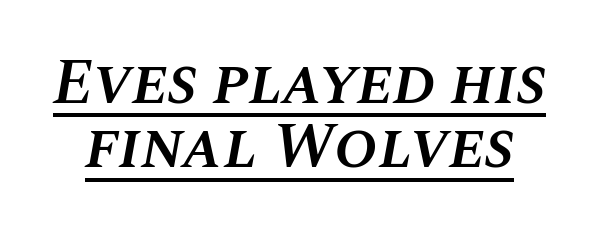
The image shows 65 px semibold type, italic (leaning right); set tight line spacing (0.99x), normal letter spacing, underlined; medium stroke contrast and a large x-height.
